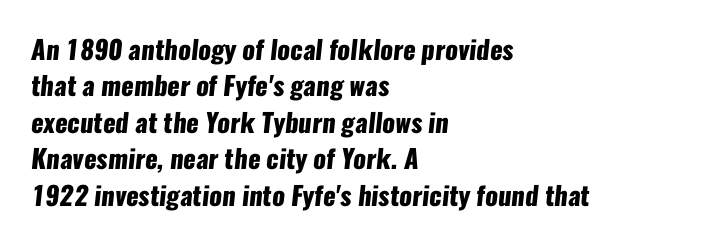
The image shows 26 px bold type; set left-aligned, normal line spacing (1.4x), normal letter spacing, not underlined.
